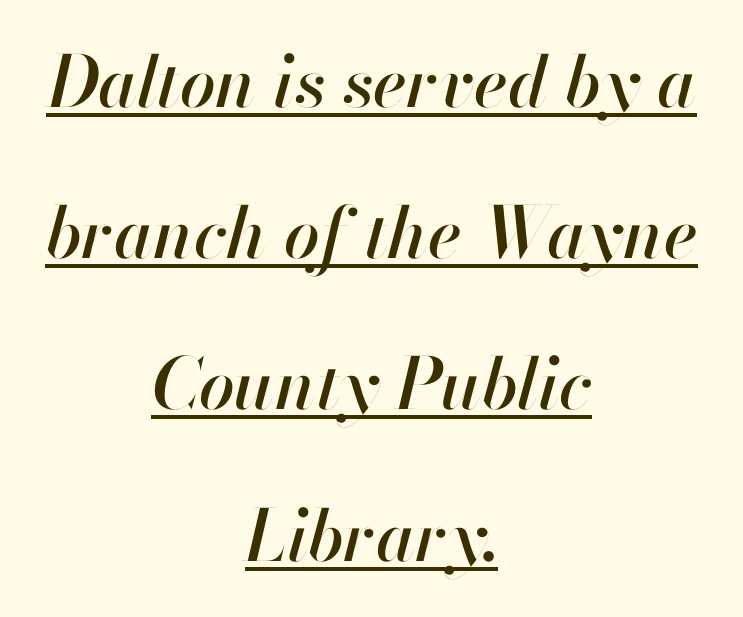
{"italic": "yes", "lean": "right", "slant_degrees": 13, "width": "normal", "stroke_contrast": "high", "x_height": "small", "monospaced": "no", "underline": "yes", "align": "center", "line_spacing": "loose", "line_spacing_ratio": 2.13, "letter_spacing": "normal", "letter_spacing_em": 0.0, "glyph_px": 71}
